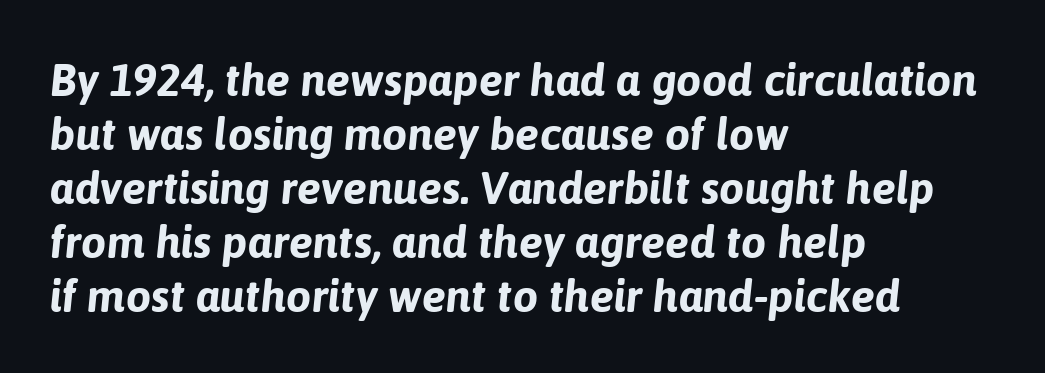
The rendering uses natural spacing where letterforms have individual widths. Check under the words: just untouched page. This rendering uses left alignment, leaving the right contour irregular. Compared with typical body copy, the letter spacing here is the same. Rendered with sloped, italic letterforms. Weight check: bold — yes, fully.
